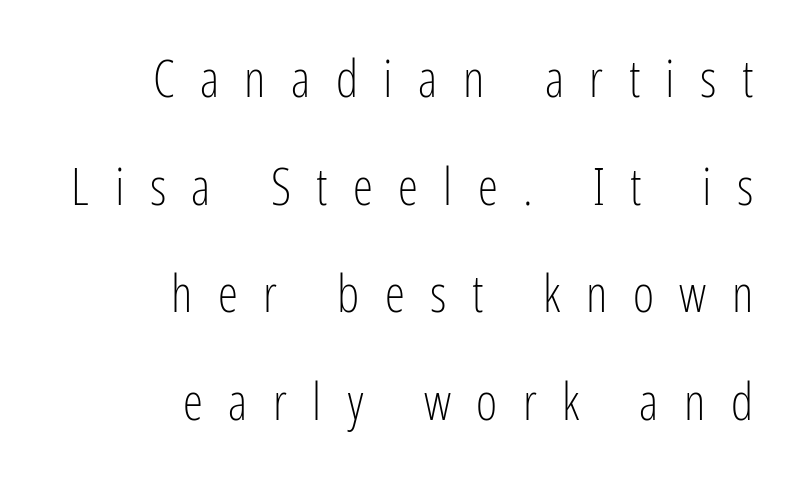
You could only call the tracking loose — the letters float apart. The space directly below the letters is spotless. Examine the stroke ends and you'll find no serifs. The ragged edge is on the left, which tells us the setting is flush right.
